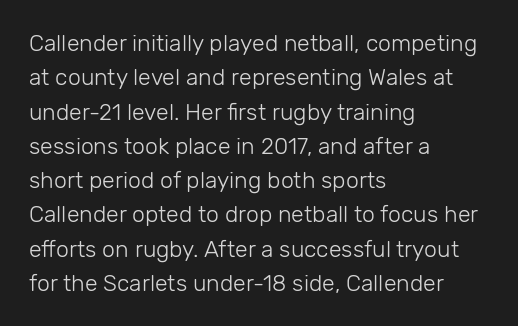
{"italic": "no", "bold": "no", "underline": "no", "align": "left", "line_spacing": "normal", "line_spacing_ratio": 1.49, "letter_spacing": "normal", "letter_spacing_em": 0.0, "glyph_px": 23}
